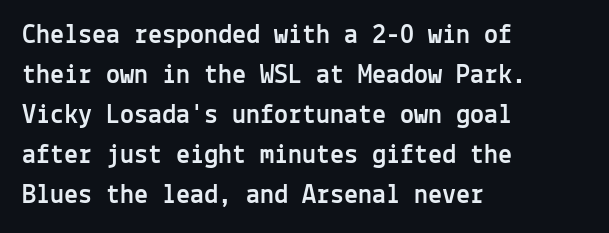
A clean baseline with only descenders dipping below it. Every character sits straight up, as roman type does. These lines are composed in type without serifs. Nobody touched the tracking dial on this one. These lines stack with their left ends in a neat column. Reading down the column, the eye jumps a familiar distance to each next line.
